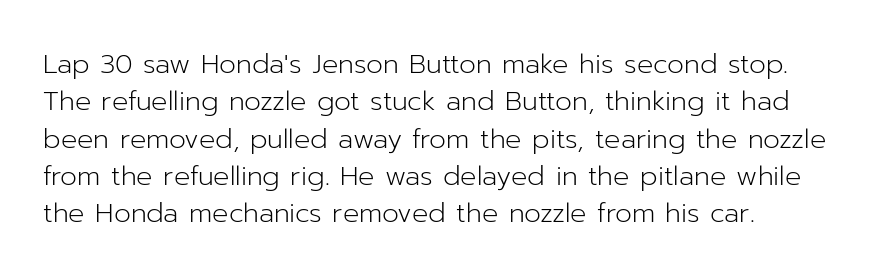
You can tell it's not italic because the verticals are truly vertical. The vertical gap from one line to the next is medium. Check the space under the baseline: it is left empty. Bold? No — there's no thickening of the strokes.
